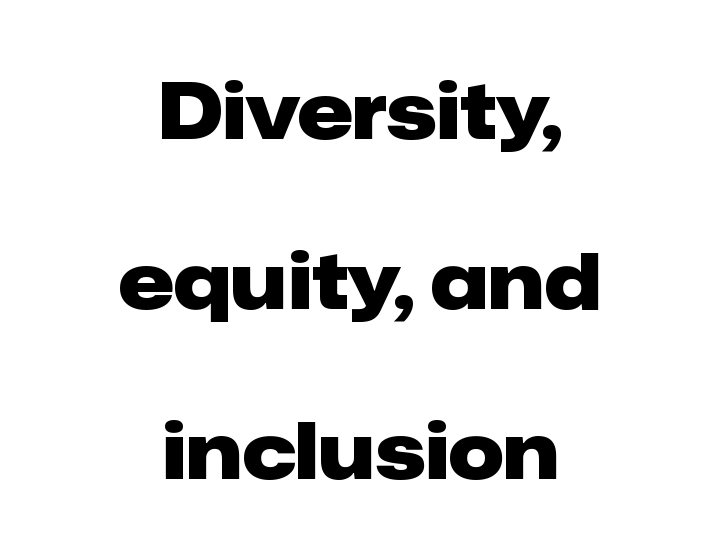
The image shows 78 px heavy sans-serif type, upright; set centered, loose line spacing (2.18x), normal letter spacing, not underlined; low stroke contrast and a medium x-height.
